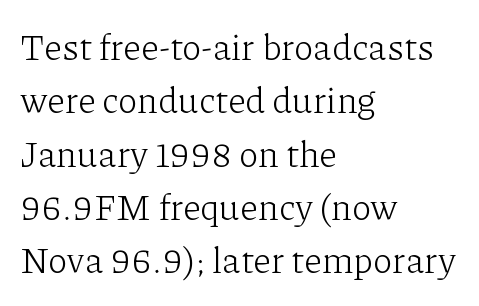
The image shows 36 px light serif type, upright; set left-aligned, normal line spacing (1.48x), normal letter spacing, not underlined; low stroke contrast and a medium x-height.
